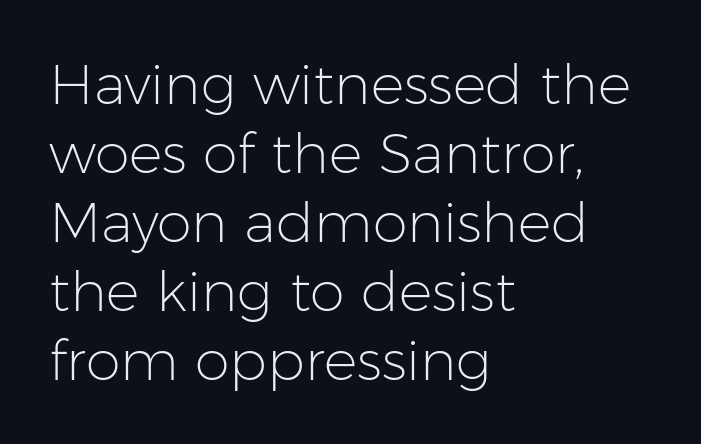
The image shows 56 px light sans-serif type, upright; set left-aligned, line spacing 1.23x, normal letter spacing, not underlined; low stroke contrast and a medium x-height.
